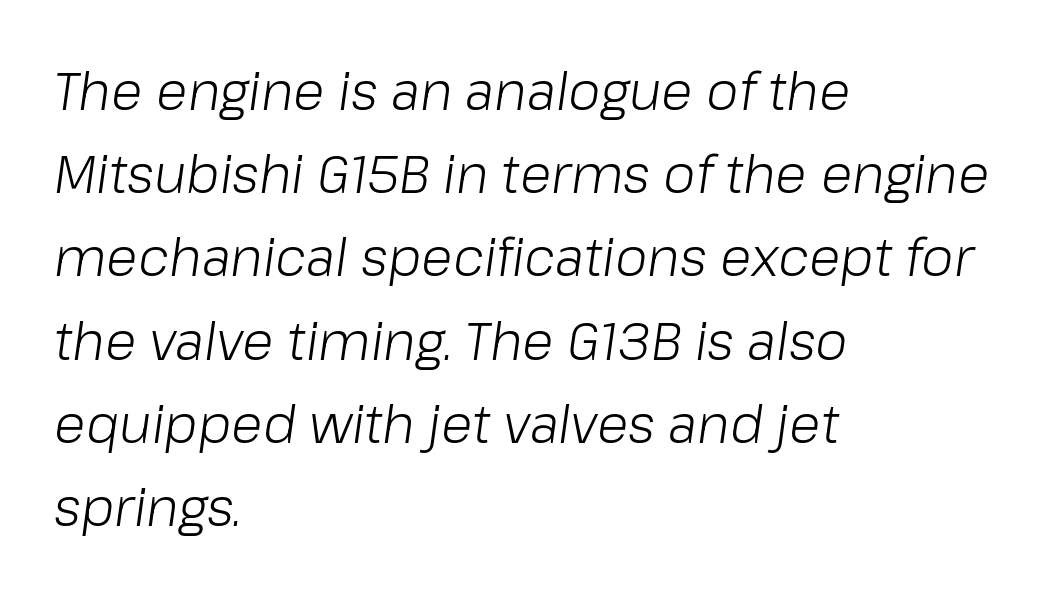
Q: Is the text bold? A: No.
Q: Is the text italic (slanted)? A: Yes, it leans right by about 8 degrees.
Q: Is the text underlined? A: No.
Q: How is the paragraph aligned? A: Left-aligned.
Q: Is the spacing between letters normal or unusually wide? A: Normal.
Q: Is the spacing between lines tight, normal or loose? A: Normal.
Q: Width (condensed, normal, or wide)? A: Normal.
Q: Stroke contrast? A: Low.
Q: x-height? A: Medium.
Q: Monospaced? A: No.
